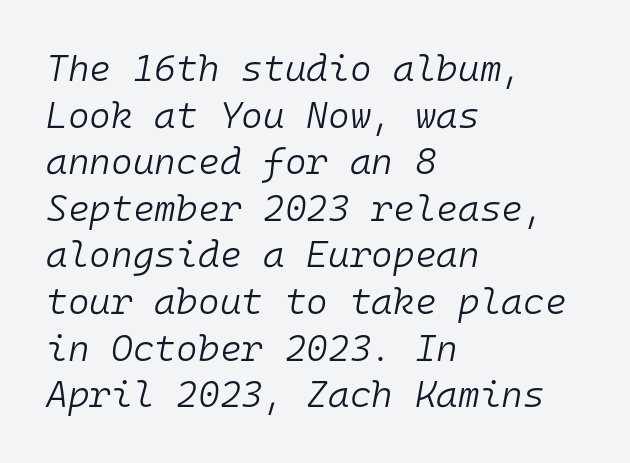
The image shows 37 px light type, italic (leaning right), monospaced; set left-aligned, normal line spacing (1.26x), normal letter spacing, not underlined; low stroke contrast and a medium x-height.
